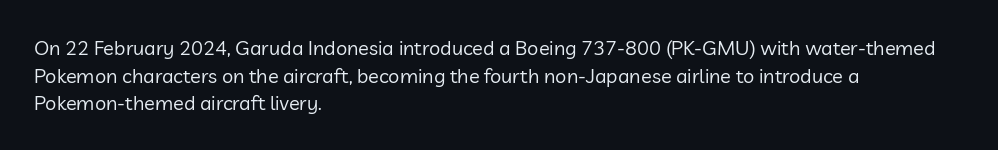
This rendering leaves character spacing at its baseline value. These lines stack with their left ends in a neat column. Reading down the column, the eye jumps a familiar distance to each next line. Stroke mass is kept to a normal reading level or below. Unlike italic type, these characters show no tilt at all. No word sits above an underline.
